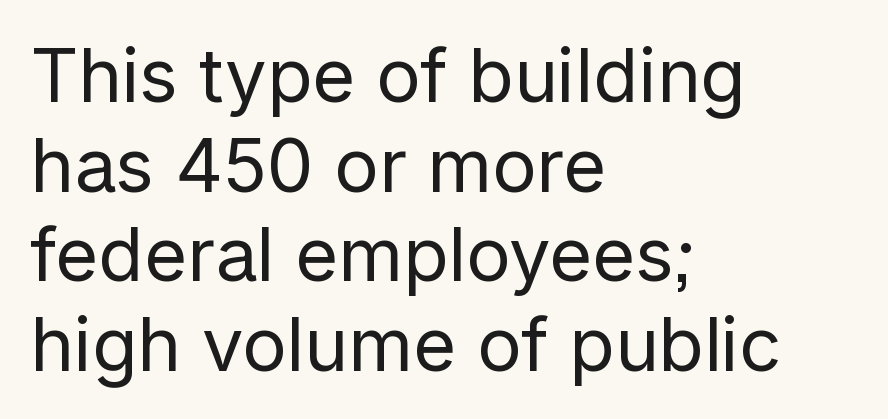
The image shows 74 px regular-weight sans-serif type, upright; set left-aligned, line spacing 1.21x, normal letter spacing, not underlined; low stroke contrast and a medium x-height.
